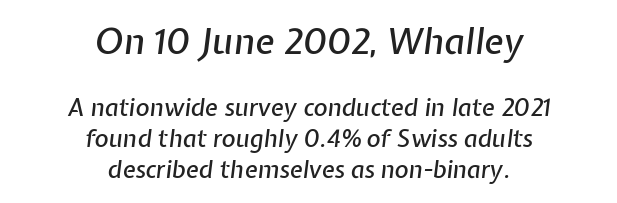
Q: Is the text italic (slanted)? A: Yes, it leans right by about 7 degrees.
Q: Is the text underlined? A: No.
Q: How is the paragraph aligned? A: Centered.
Q: Is the spacing between letters normal or unusually wide? A: Normal.
Q: Is the spacing between lines tight, normal or loose? A: Normal.
Q: Which block of text is set in a larger size, the first (top) or the second (bottom)? A: The first (top) one.
Q: Width (condensed, normal, or wide)? A: Normal.
Q: Stroke contrast? A: Low.
Q: x-height? A: Medium.
Q: Monospaced? A: No.
